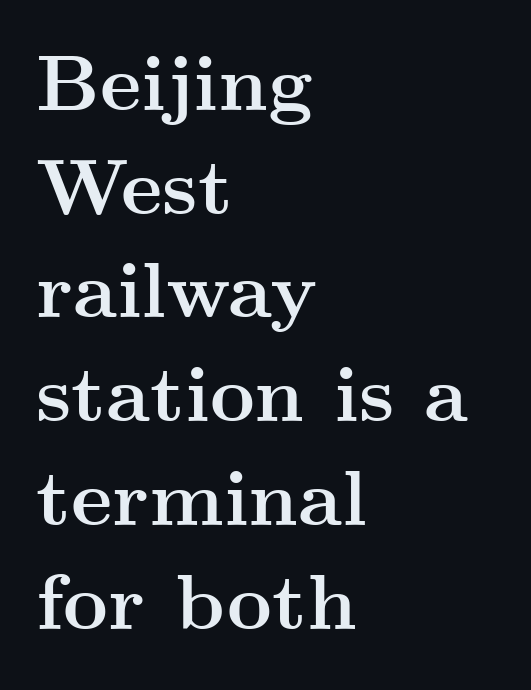
Q: Is the text bold? A: Yes.
Q: Is the text italic (slanted)? A: No, it is upright.
Q: Is the typeface a serif or a sans-serif typeface? A: Serif.
Q: Is the text underlined? A: No.
Q: How is the paragraph aligned? A: Left-aligned.
Q: Is the spacing between letters normal or unusually wide? A: Normal.
Q: Is the spacing between lines tight, normal or loose? A: Normal.
Q: Width (condensed, normal, or wide)? A: Wide.
Q: Stroke contrast? A: Medium.
Q: x-height? A: Small.
Q: Monospaced? A: No.
